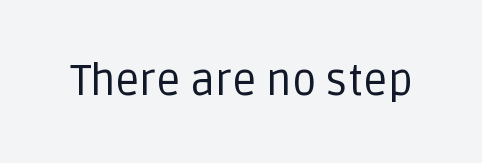
The image shows 43 px regular-weight sans-serif type, upright; set normal letter spacing, not underlined; low stroke contrast and a large x-height.
